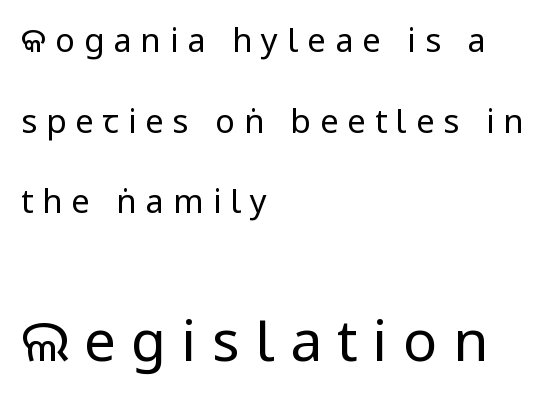
The image shows 57 px regular-weight, condensed sans-serif type, upright; set left-aligned, loose line spacing (2.44x), unusually wide letter spacing (+0.27 em), not underlined; the second (bottom) block is 1.73x larger; low stroke contrast.
